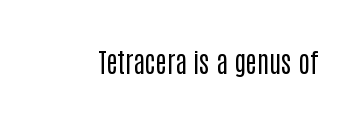
{"italic": "no", "bold": "no", "underline": "no", "letter_spacing": "normal", "letter_spacing_em": 0.0, "glyph_px": 27}
